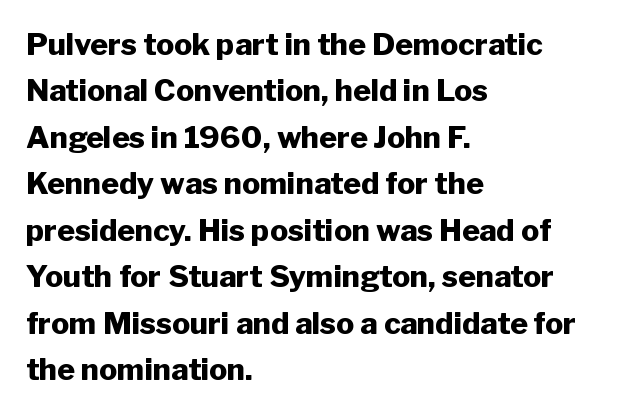
The image shows 30 px heavy sans-serif type, upright; set left-aligned, normal line spacing (1.55x), normal letter spacing, not underlined; low stroke contrast and a medium x-height.
